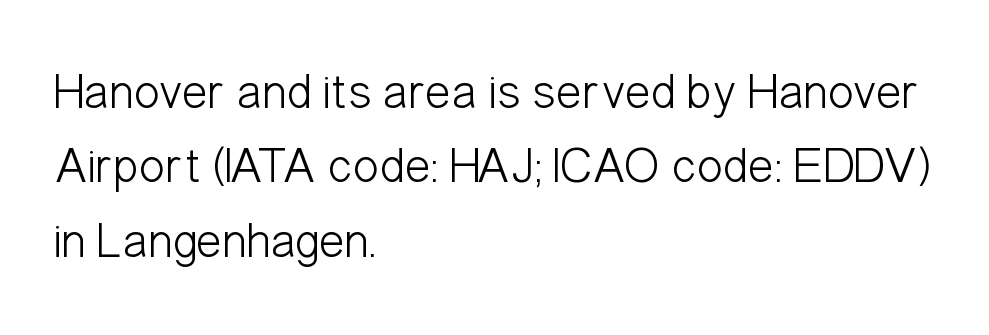
The image shows 49 px light, condensed sans-serif type, upright; set left-aligned, normal line spacing (1.52x), normal letter spacing, not underlined; low stroke contrast and a medium x-height.
